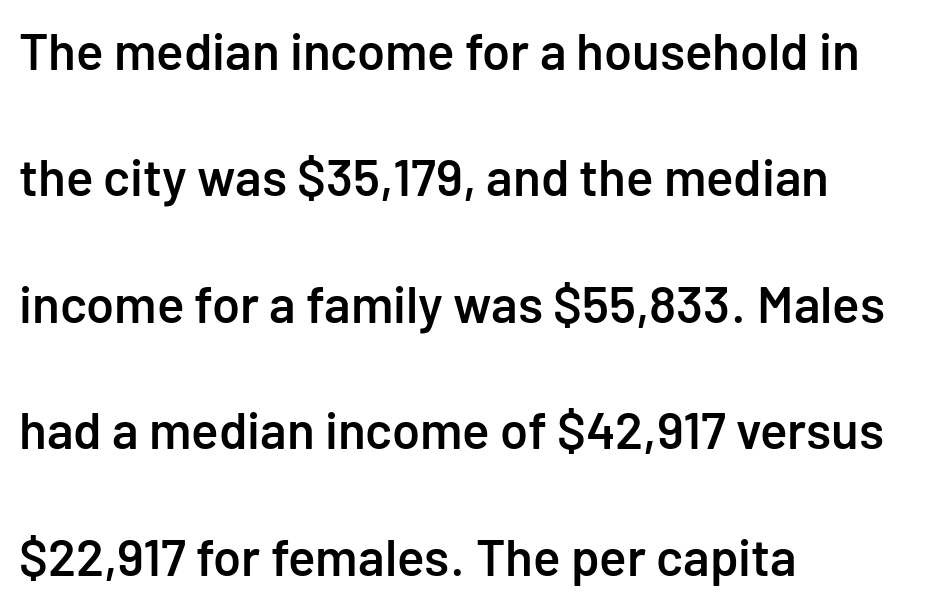
The image shows 51 px semibold sans-serif type, upright; set left-aligned, loose line spacing (2.48x), normal letter spacing, not underlined; low stroke contrast and a medium x-height.
